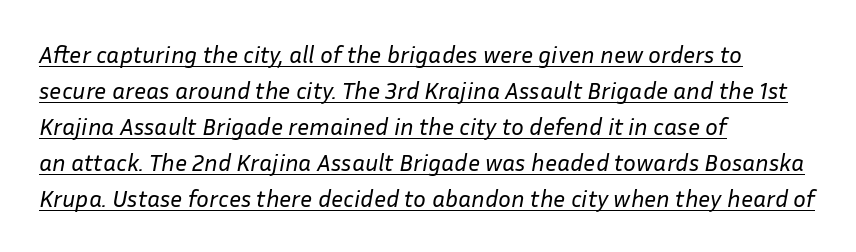
Q: Is the text bold? A: No.
Q: Is the text italic (slanted)? A: Yes, it leans right by about 10 degrees.
Q: Is the text underlined? A: Yes.
Q: How is the paragraph aligned? A: Left-aligned.
Q: Is the spacing between letters normal or unusually wide? A: Normal.
Q: Is the spacing between lines tight, normal or loose? A: Normal.
